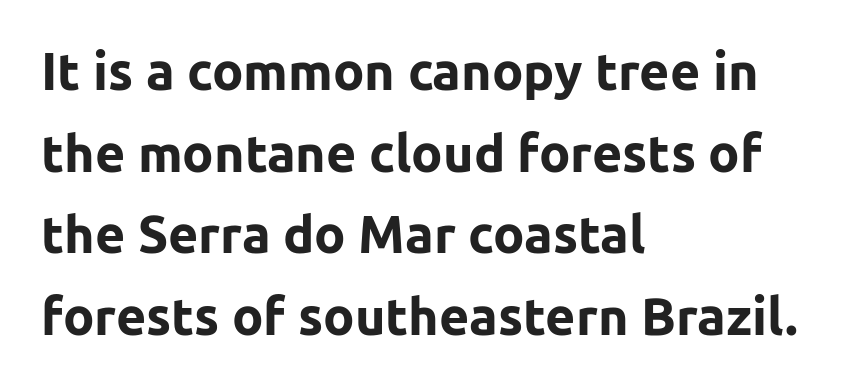
Q: Is the text bold? A: Yes.
Q: Is the text italic (slanted)? A: No, it is upright.
Q: Is the typeface a serif or a sans-serif typeface? A: Sans-serif.
Q: Is the text underlined? A: No.
Q: How is the paragraph aligned? A: Left-aligned.
Q: Is the spacing between letters normal or unusually wide? A: Normal.
Q: Is the spacing between lines tight, normal or loose? A: Normal.
Q: Width (condensed, normal, or wide)? A: Normal.
Q: Stroke contrast? A: Low.
Q: x-height? A: Medium.
Q: Monospaced? A: No.
